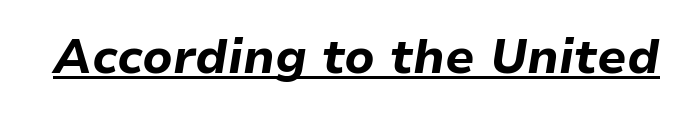
Q: Is the text bold? A: Yes.
Q: Is the text italic (slanted)? A: Yes, it leans right by about 9 degrees.
Q: Is the text underlined? A: Yes.
Q: Is the spacing between letters normal or unusually wide? A: Normal.
Q: Width (condensed, normal, or wide)? A: Normal.
Q: Stroke contrast? A: Low.
Q: x-height? A: Medium.
Q: Monospaced? A: No.
